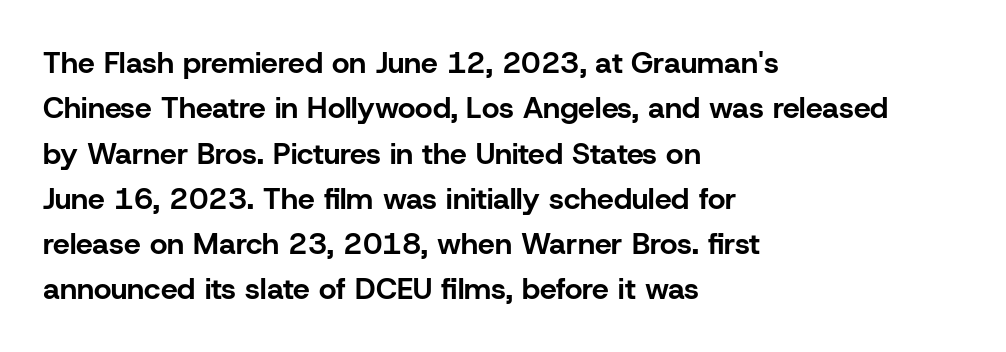
{"serif": "no", "italic": "no", "bold": "yes", "weight": "bold", "width": "normal", "stroke_contrast": "low", "x_height": "medium", "monospaced": "no", "underline": "no", "align": "left", "line_spacing": "normal", "line_spacing_ratio": 1.51, "letter_spacing": "normal", "letter_spacing_em": 0.0, "glyph_px": 30}
